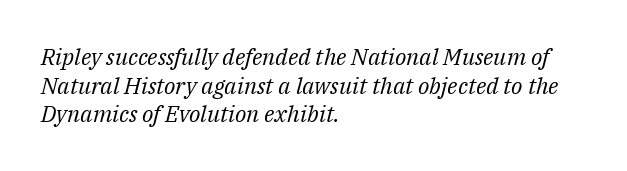
Q: Is the text bold? A: No.
Q: Is the text italic (slanted)? A: Yes, it leans right by about 14 degrees.
Q: Is the text underlined? A: No.
Q: How is the paragraph aligned? A: Left-aligned.
Q: Is the spacing between letters normal or unusually wide? A: Normal.
Q: Is the spacing between lines tight, normal or loose? A: Normal.
